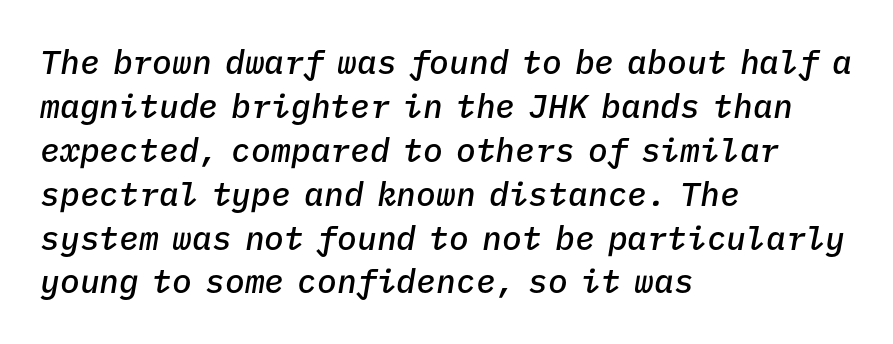
{"italic": "yes", "lean": "right", "slant_degrees": 9, "bold": "semi", "weight": "semibold", "width": "normal", "stroke_contrast": "low", "x_height": "medium", "monospaced": "yes", "underline": "no", "align": "left", "line_spacing": "normal", "line_spacing_ratio": 1.33, "letter_spacing": "normal", "letter_spacing_em": 0.0, "glyph_px": 33}
